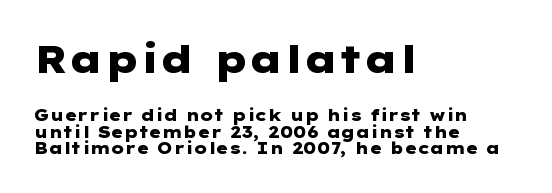
{"serif": "no", "italic": "no", "bold": "yes", "weight": "heavy", "width": "wide", "stroke_contrast": "low", "x_height": "medium", "underline": "no", "align": "left", "line_spacing": "tight", "line_spacing_ratio": 1.03, "letter_spacing": "normal", "letter_spacing_em": 0.0, "larger_block": "first", "size_ratio": 2.44, "glyph_px": 39}
